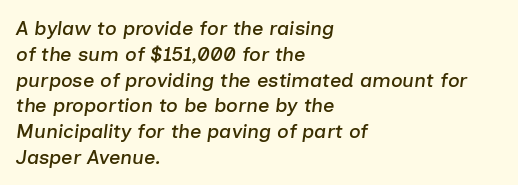
In terms of letterspacing, this is plain default setting. Layout note: lines flush left. The rows are spaced the way most documents space them. The rendering applies a slant to the glyphs. This rendering features lettering with no underline.
